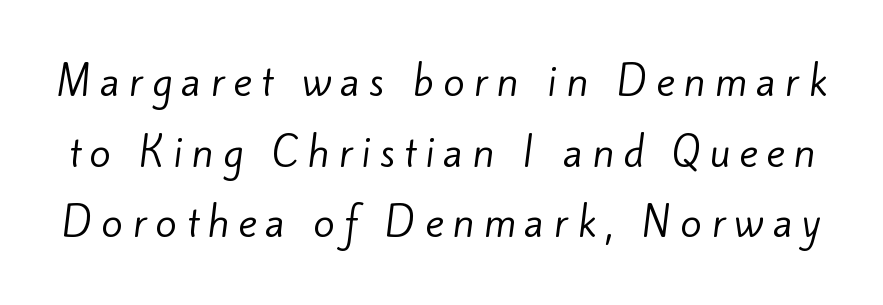
Examine the stroke ends and you'll find no serifs. Is this a fixed-width face? No — the glyphs have proportional, varying widths. Display-style spreading of the glyphs; the letterfit is very open. Each stroke keeps to a modest, everyday thickness or less. The passage shown is not underscored anywhere.
